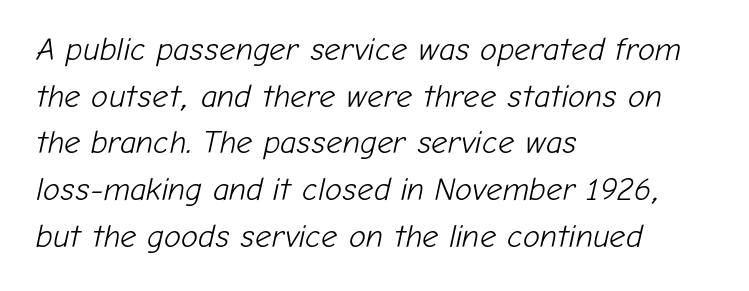
{"italic": "yes", "lean": "right", "slant_degrees": 12, "bold": "no", "weight": "light", "width": "normal", "stroke_contrast": "low", "x_height": "medium", "monospaced": "no", "underline": "no", "align": "left", "line_spacing": "normal", "line_spacing_ratio": 1.46, "letter_spacing": "normal", "letter_spacing_em": 0.0, "glyph_px": 32}
